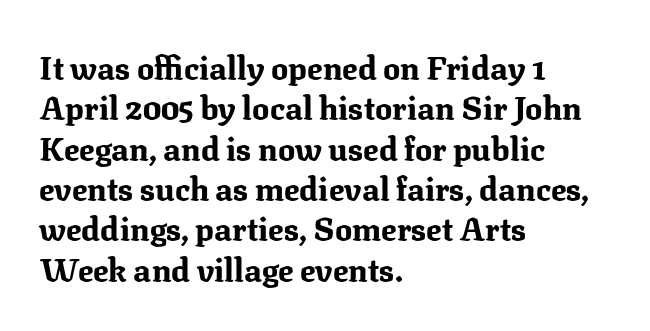
The image shows 32 px bold serif type, upright; set left-aligned, normal line spacing (1.26x), normal letter spacing, not underlined; medium stroke contrast and a medium x-height.
